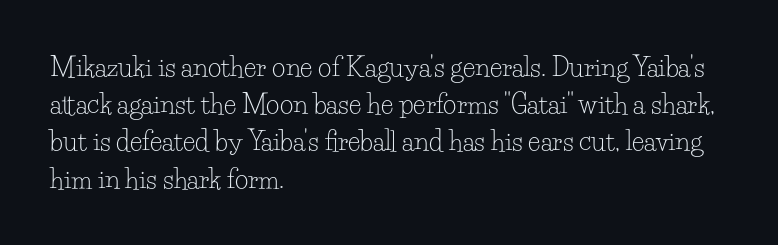
The rendering anchors every line to the left-hand side. A clean baseline with only descenders dipping below it. No chunkiness to these letters — they're not bold. Leading matches the norm, producing a regular column. Ascenders rise straight up at ninety degrees. Nobody touched the tracking dial on this one.
